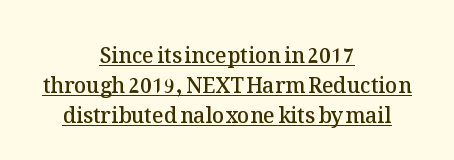
{"italic": "no", "bold": "semi", "underline": "yes", "align": "center", "line_spacing": "normal", "line_spacing_ratio": 1.44, "letter_spacing": "normal", "letter_spacing_em": 0.0, "glyph_px": 21}
